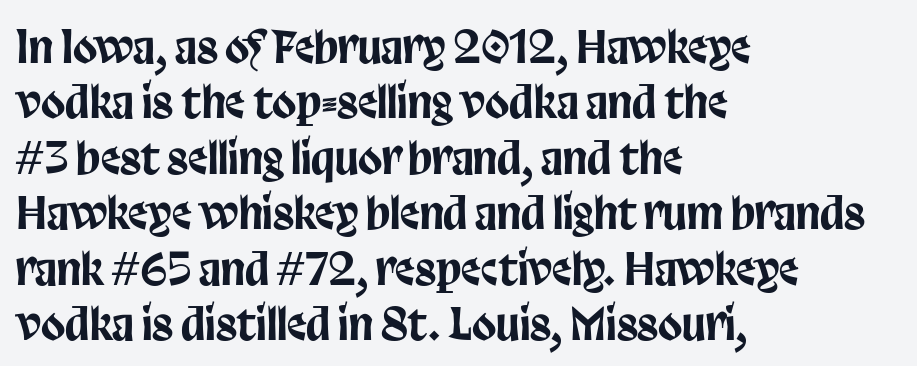
Q: Is the text italic (slanted)? A: No, it is upright.
Q: Is the typeface a serif or a sans-serif typeface? A: Sans-serif.
Q: Is the text underlined? A: No.
Q: How is the paragraph aligned? A: Left-aligned.
Q: Is the spacing between letters normal or unusually wide? A: Normal.
Q: Is the spacing between lines tight, normal or loose? A: Normal.
Q: Width (condensed, normal, or wide)? A: Condensed.
Q: Stroke contrast? A: Low.
Q: x-height? A: Large.
Q: Monospaced? A: No.
